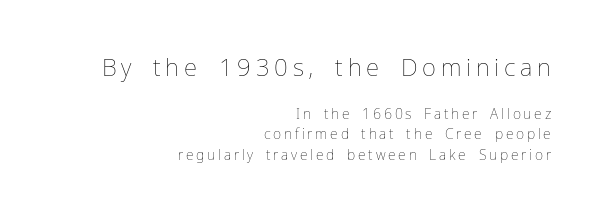
{"italic": "no", "bold": "no", "underline": "no", "align": "right", "line_spacing": "normal", "line_spacing_ratio": 1.45, "letter_spacing": "wide", "letter_spacing_em": 0.2, "larger_block": "first", "size_ratio": 1.71, "glyph_px": 24}
